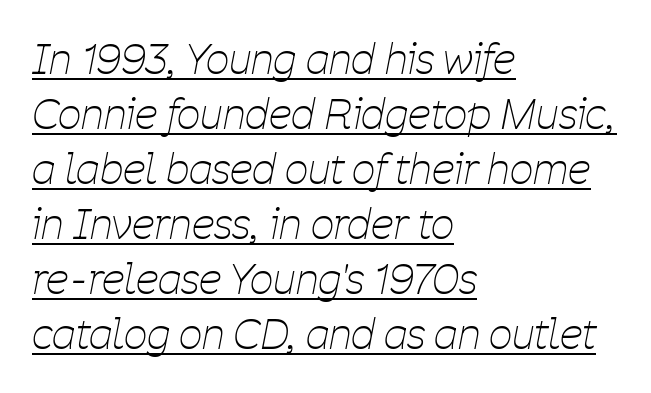
The image shows 41 px thin, condensed type, italic (leaning right); set left-aligned, normal line spacing (1.34x), normal letter spacing, underlined; low stroke contrast and a medium x-height.
